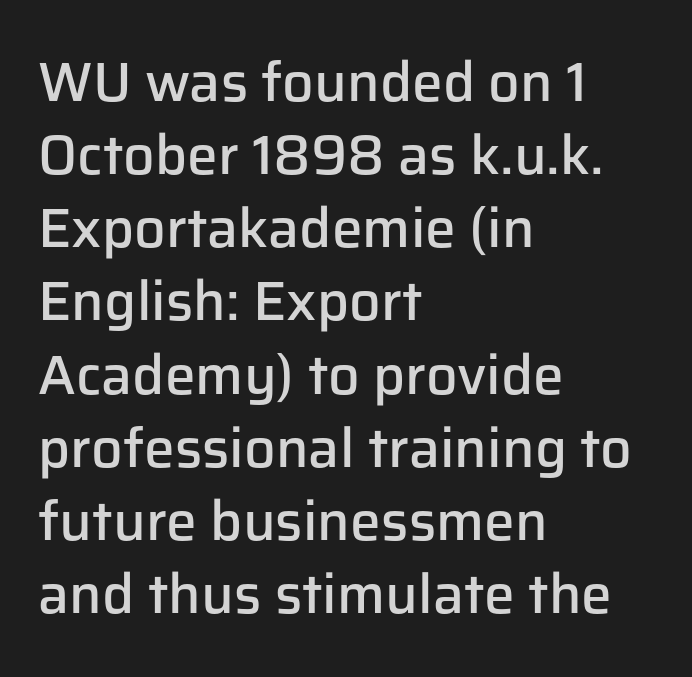
{"serif": "no", "italic": "no", "bold": "semi", "weight": "semibold", "width": "normal", "stroke_contrast": "low", "x_height": "medium", "monospaced": "no", "underline": "no", "align": "left", "line_spacing": "normal", "line_spacing_ratio": 1.33, "letter_spacing": "normal", "letter_spacing_em": 0.0, "glyph_px": 55}
